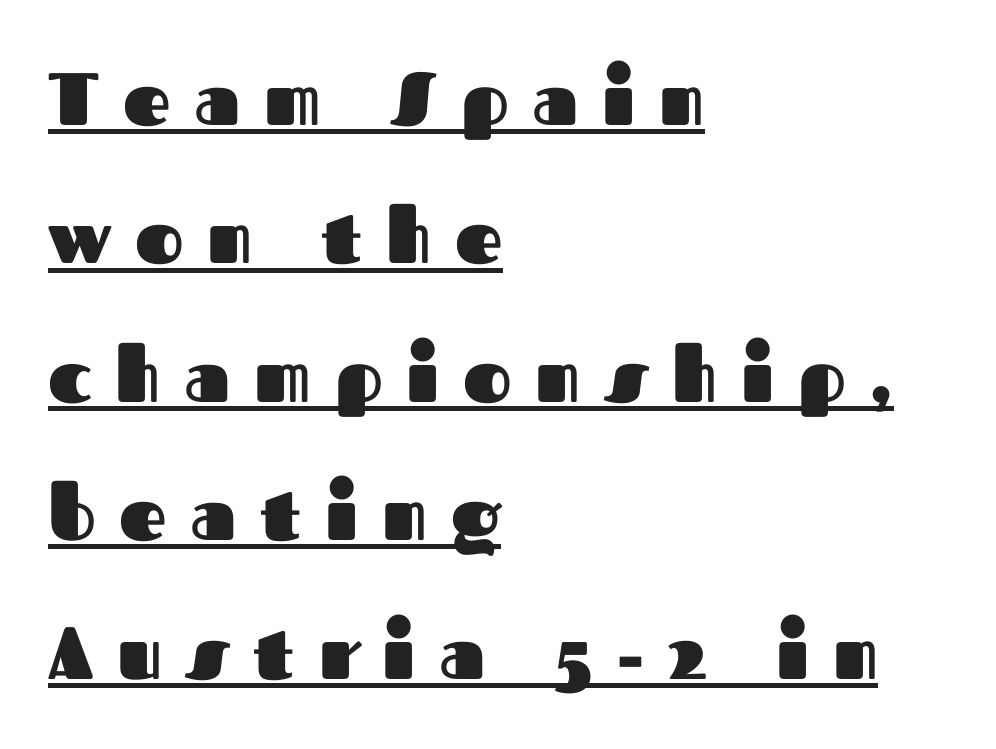
The image shows 74 px heavy sans-serif type, upright; set left-aligned, line spacing 1.87x, unusually wide letter spacing (+0.32 em), underlined; medium stroke contrast and a medium x-height.
